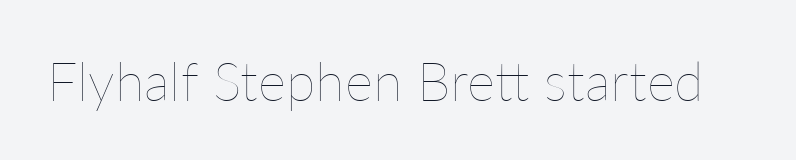
Q: Is the text bold? A: No.
Q: Is the text italic (slanted)? A: No, it is upright.
Q: Is the text underlined? A: No.
Q: Is the spacing between letters normal or unusually wide? A: Normal.
Q: Width (condensed, normal, or wide)? A: Normal.
Q: Stroke contrast? A: Low.
Q: x-height? A: Medium.
Q: Monospaced? A: No.
